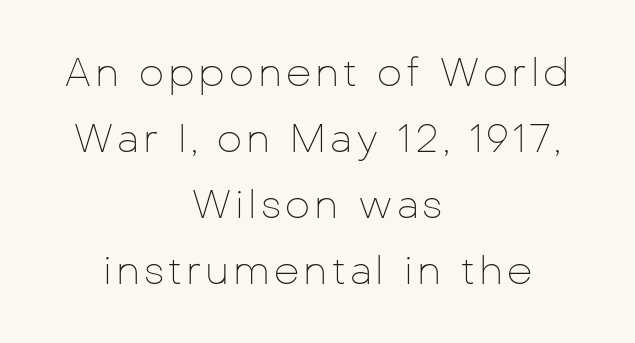
Q: Is the text bold? A: No.
Q: Is the text italic (slanted)? A: No, it is upright.
Q: Is the typeface a serif or a sans-serif typeface? A: Sans-serif.
Q: Is the text underlined? A: No.
Q: How is the paragraph aligned? A: Centered.
Q: Is the spacing between lines tight, normal or loose? A: Normal.
Q: Width (condensed, normal, or wide)? A: Normal.
Q: Stroke contrast? A: Low.
Q: x-height? A: Medium.
Q: Monospaced? A: No.
